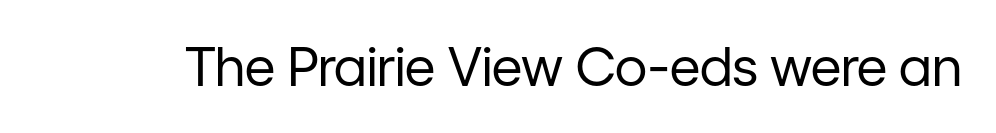
The image shows 53 px regular-weight sans-serif type, upright; set normal letter spacing, not underlined; low stroke contrast and a medium x-height.
